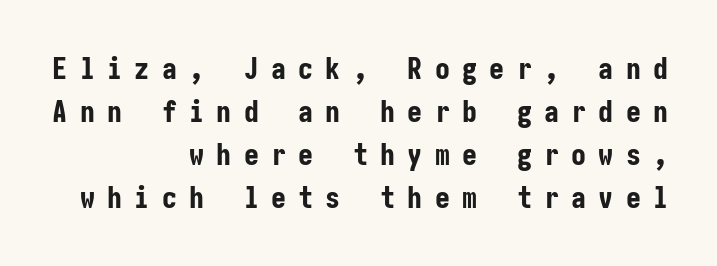
Grotesque or geometric, the face here clearly has no serifs. This is roman type, the default non-slanted kind. Plenty of ink on the page — the face is bold. The gap between lines stays unmarked. These lines stack with their right ends in a neat column. Each new line begins a customary step beneath the previous one.
